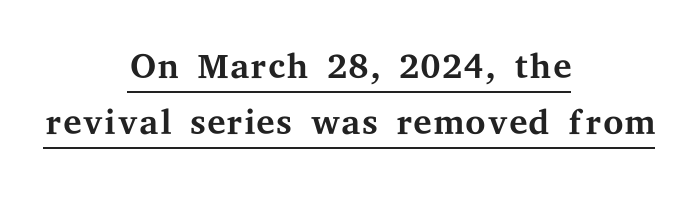
If you measured baseline to baseline, you'd find a short distance. A continuous stroke trails under the words, as in a hyperlink. Honestly, the letter spacing is just normal — you wouldn't notice it. This sample is center-justified, so both line endings float freely. Character widths vary here, with narrow letters taking less room than wide ones.
